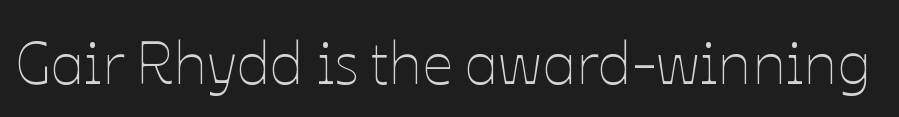
Each word holds together tightly as a unit, with standard inter-letter gaps. The type sits square on the baseline with zero lean. Words float on clear page, feet unadorned. No chunkiness to these letters — they're not bold. The rendering uses natural spacing where letterforms have individual widths.
